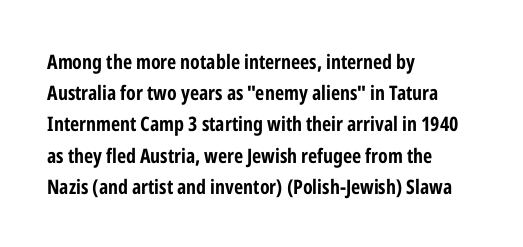
Q: Is the text bold? A: Yes.
Q: Is the text italic (slanted)? A: No, it is upright.
Q: Is the text underlined? A: No.
Q: How is the paragraph aligned? A: Left-aligned.
Q: Is the spacing between letters normal or unusually wide? A: Normal.
Q: Is the spacing between lines tight, normal or loose? A: Normal.
